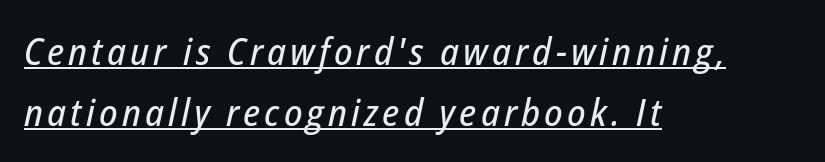
These characters rest on top of a visible drawn line. If you drew a ruler down the left edge, every line would touch it. A typesetter would mark this as italic. The face used here is proportionally spaced, like ordinary book or web type.
